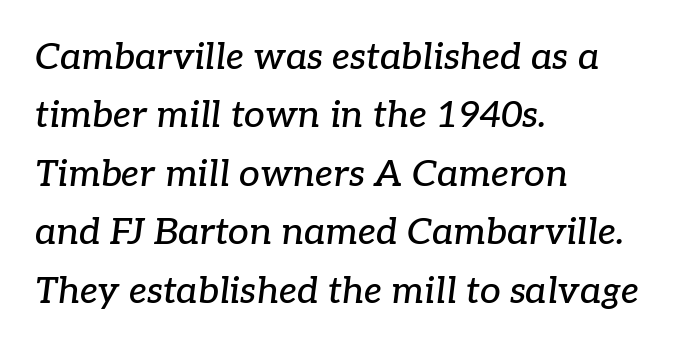
The block of text has a typical density, with ordinary space between rows. Do the characters align in a grid? No, the font is proportional. The letterforms sit shoulder to shoulder at normal distance. Notice how the passage keeps a crisp vertical edge on the left only. Posture: slanted.
